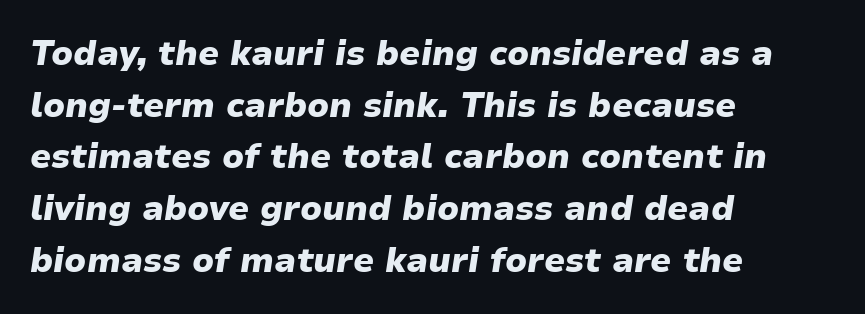
Q: Is the text bold? A: Yes.
Q: Is the text italic (slanted)? A: Yes, it leans right by about 9 degrees.
Q: Is the text underlined? A: No.
Q: How is the paragraph aligned? A: Left-aligned.
Q: Is the spacing between letters normal or unusually wide? A: Normal.
Q: Is the spacing between lines tight, normal or loose? A: Normal.
Q: Width (condensed, normal, or wide)? A: Normal.
Q: Stroke contrast? A: Low.
Q: x-height? A: Medium.
Q: Monospaced? A: No.
